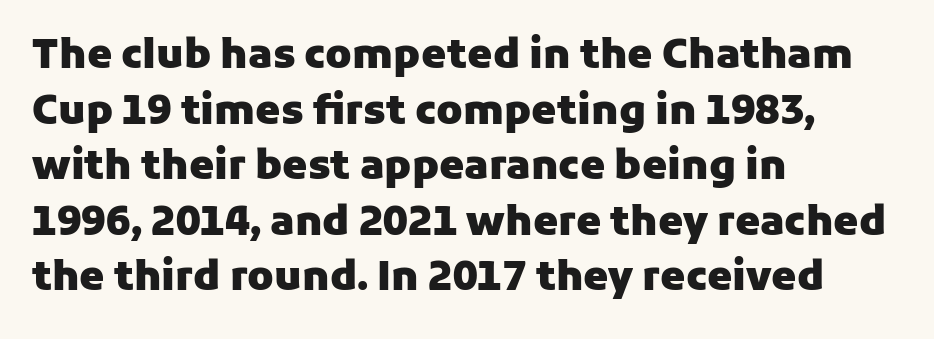
{"serif": "no", "italic": "no", "bold": "yes", "weight": "heavy", "width": "normal", "stroke_contrast": "low", "x_height": "medium", "monospaced": "no", "underline": "no", "align": "left", "line_spacing": "normal", "line_spacing_ratio": 1.39, "letter_spacing": "normal", "letter_spacing_em": 0.0, "glyph_px": 40}
